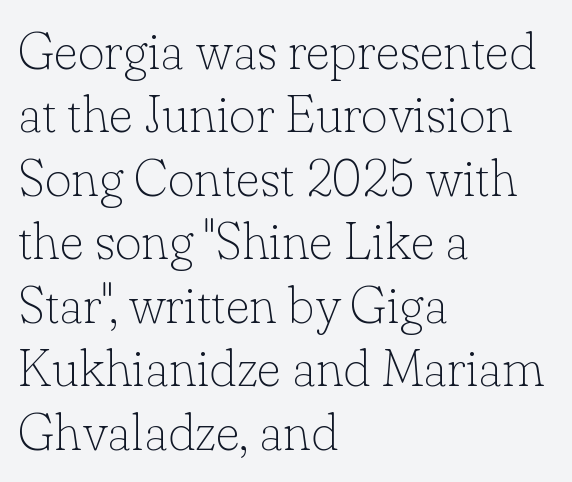
The image shows 52 px thin serif type, upright; set left-aligned, line spacing 1.22x, normal letter spacing, not underlined; low stroke contrast and a small x-height.
